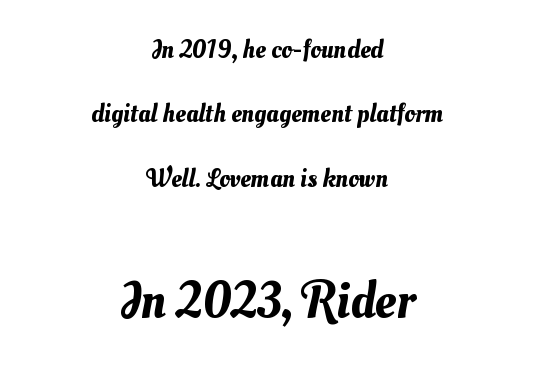
The image shows 51 px text type; set centered, loose line spacing (2.48x), normal letter spacing, not underlined; the second (bottom) block is 1.96x larger; medium stroke contrast and a small x-height.
